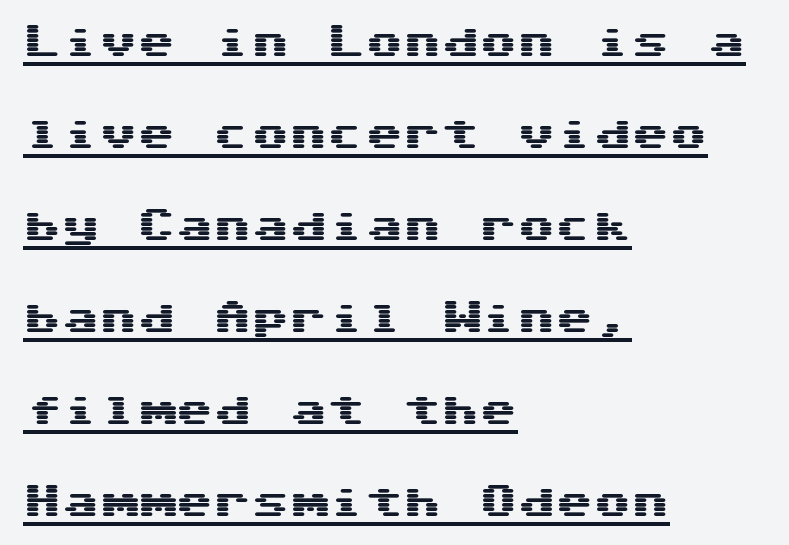
Tracking here is standard; glyphs follow each other at the usual distance. Check where the strokes stop: nothing finishes them off — pure sans. The passage shown stacks its lines with a broad gap. A roman cut, with each character standing at attention. The letters march in equal steps, a hallmark of fixed-pitch type.
